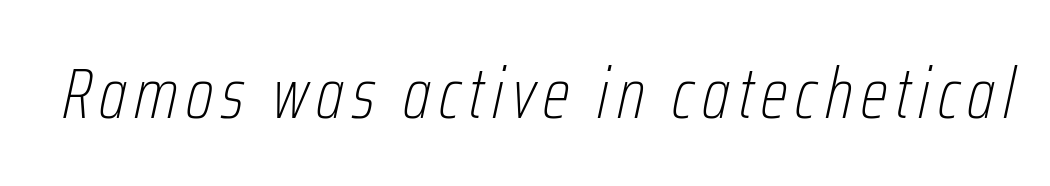
{"italic": "yes", "lean": "right", "slant_degrees": 12, "bold": "no", "weight": "thin", "width": "condensed", "stroke_contrast": "low", "x_height": "medium", "monospaced": "no", "underline": "no", "glyph_px": 72}
